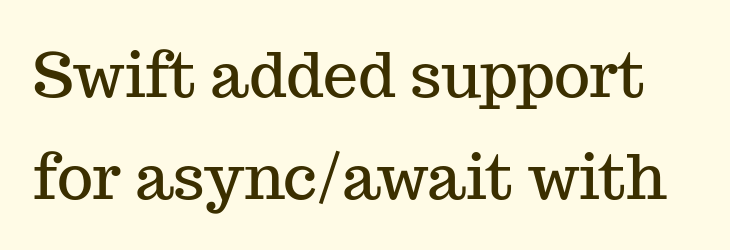
{"serif": "yes", "italic": "no", "width": "normal", "stroke_contrast": "medium", "x_height": "medium", "monospaced": "no", "underline": "no", "line_spacing": "normal", "line_spacing_ratio": 1.64, "letter_spacing": "normal", "letter_spacing_em": 0.0, "glyph_px": 62}
